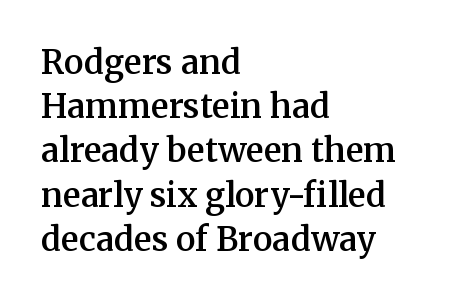
{"serif": "yes", "italic": "no", "bold": "semi", "weight": "semibold", "width": "normal", "stroke_contrast": "medium", "x_height": "medium", "monospaced": "no", "underline": "no", "align": "left", "line_spacing": "normal", "line_spacing_ratio": 1.34, "letter_spacing": "normal", "letter_spacing_em": 0.0, "glyph_px": 33}
